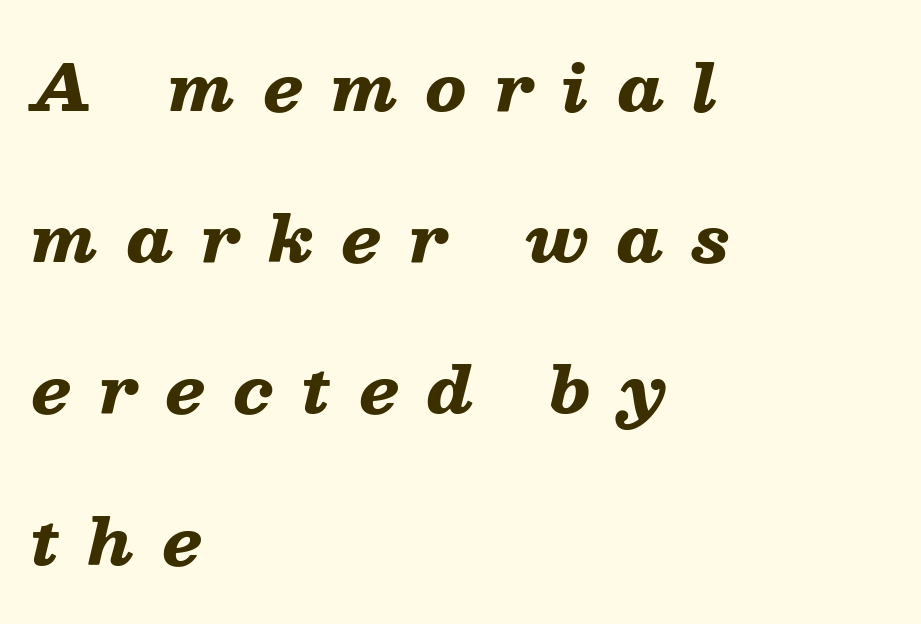
{"italic": "yes", "lean": "right", "slant_degrees": 13, "bold": "yes", "weight": "heavy", "width": "wide", "stroke_contrast": "low", "x_height": "medium", "monospaced": "no", "underline": "no", "align": "left", "line_spacing": "loose", "line_spacing_ratio": 2.4, "letter_spacing": "wide", "letter_spacing_em": 0.45, "glyph_px": 63}
